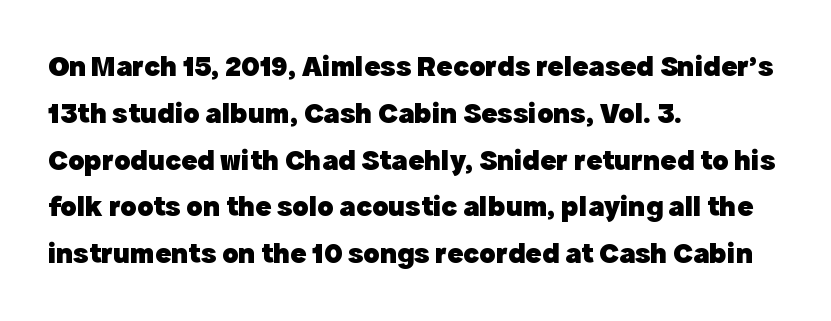
Look at the tracking — it's just the regular setting, nothing added. Type style note: lacks serifs. The text block is weighted toward the left margin, trailing off unevenly rightward. Varying glyph widths throughout — classic text-font behaviour. Baseline-to-baseline distance is the conventional proportion of letter height. Posture: straight, roman, zero tilt.
